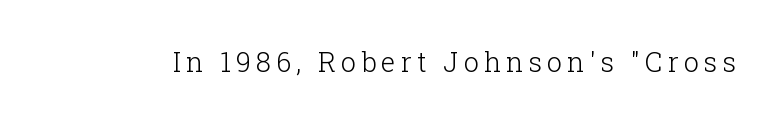
Q: Is the text bold? A: No.
Q: Is the text italic (slanted)? A: No, it is upright.
Q: Is the text underlined? A: No.
